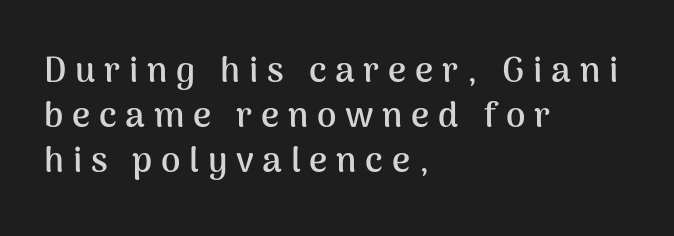
The image shows 35 px semibold sans-serif type, upright; set left-aligned, normal line spacing (1.28x), unusually wide letter spacing (+0.25 em), not underlined; medium stroke contrast and a medium x-height.
